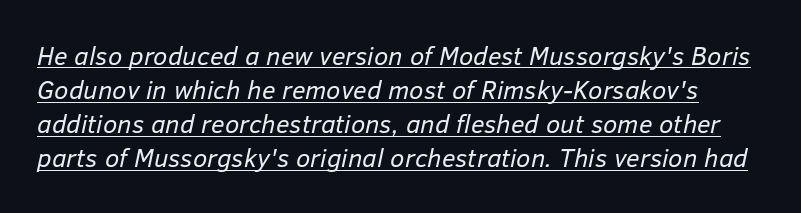
The image shows 26 px text type, italic (leaning right); set normal line spacing (1.31x), normal letter spacing, underlined.
